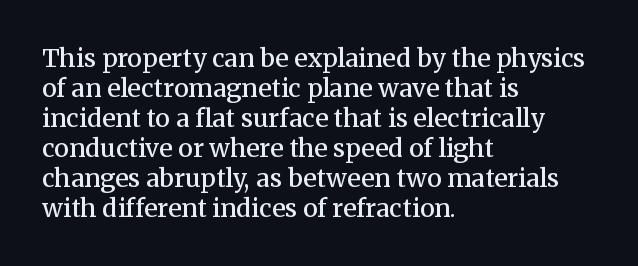
The rendering uses a semibold face; strokes are thickened but not to full bold. Horizontal alignment here is leftward, the default for most running prose. Nope, not italic — everything's standing straight. The letterforms sit shoulder to shoulder at normal distance.
